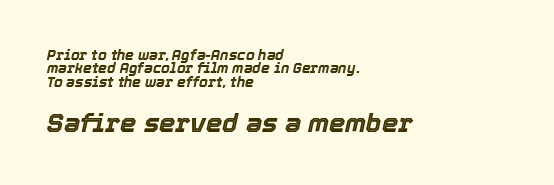
Q: Is the text italic (slanted)? A: Yes, it leans right by about 12 degrees.
Q: Is the text underlined? A: No.
Q: How is the paragraph aligned? A: Left-aligned.
Q: Is the spacing between letters normal or unusually wide? A: Normal.
Q: Is the spacing between lines tight, normal or loose? A: Tight.
Q: Which block of text is set in a larger size, the first (top) or the second (bottom)? A: The second (bottom) one.
